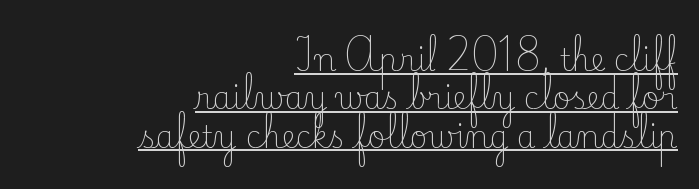
Line endings align vertically; line beginnings do not. A typesetter would mark this as roman, not italic. Caption: face not bold, strokes unweighted. The rendering uses a moderate line-height, typical for paragraphs.
